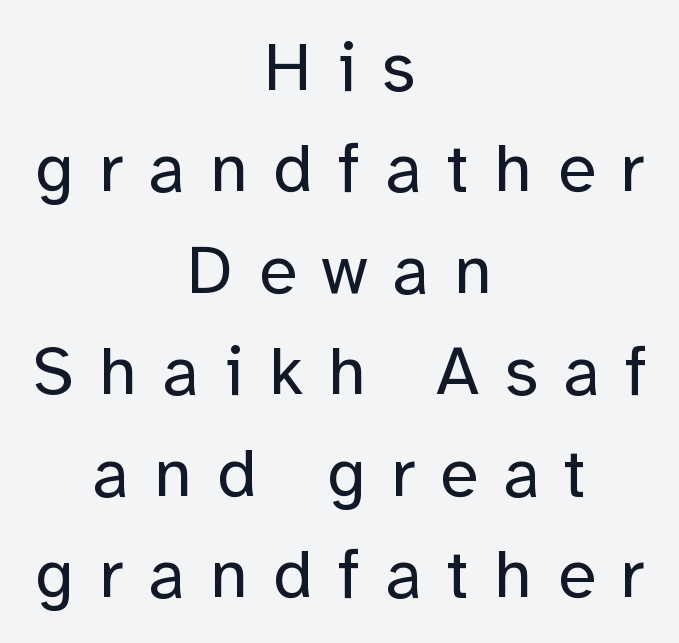
{"serif": "no", "italic": "no", "bold": "no", "weight": "regular", "width": "normal", "stroke_contrast": "low", "x_height": "medium", "monospaced": "no", "underline": "no", "align": "center", "line_spacing": "normal", "line_spacing_ratio": 1.47, "letter_spacing": "wide", "letter_spacing_em": 0.37, "glyph_px": 69}
